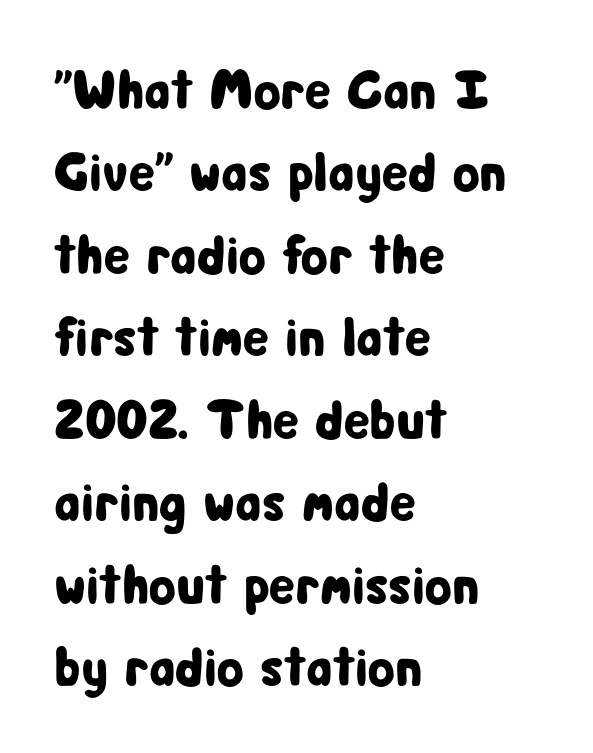
Characters remain perfectly vertical along every line. Proportional: the letters do not fall into vertical columns. Glance below the letters and you will spot only blank space. Normally led — the rows are evenly, conventionally spaced.
